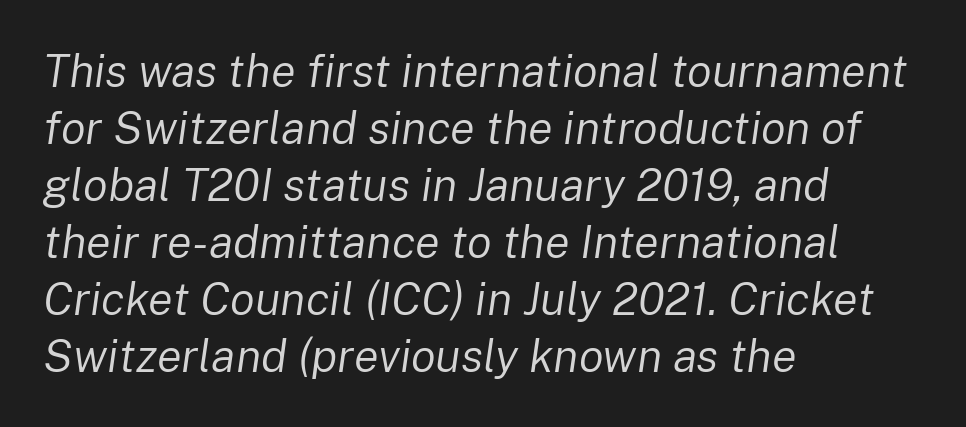
The image shows 46 px regular-weight type, italic (leaning right); set left-aligned, line spacing 1.24x, normal letter spacing, not underlined; low stroke contrast and a medium x-height.
